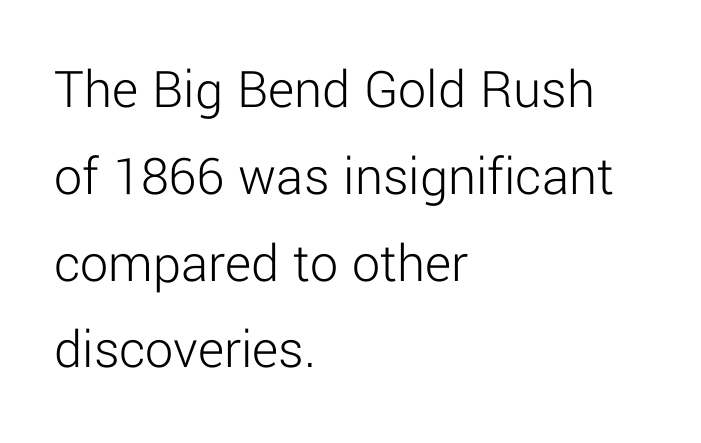
{"serif": "no", "italic": "no", "bold": "no", "weight": "light", "width": "normal", "stroke_contrast": "low", "x_height": "medium", "monospaced": "no", "underline": "no", "align": "left", "line_spacing": "normal", "line_spacing_ratio": 1.55, "letter_spacing": "normal", "letter_spacing_em": 0.0, "glyph_px": 56}
